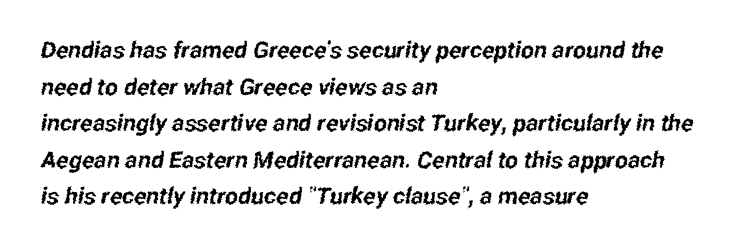
Q: Is the text underlined? A: No.
Q: How is the paragraph aligned? A: Left-aligned.
Q: Is the spacing between letters normal or unusually wide? A: Normal.
Q: Is the spacing between lines tight, normal or loose? A: Normal.
